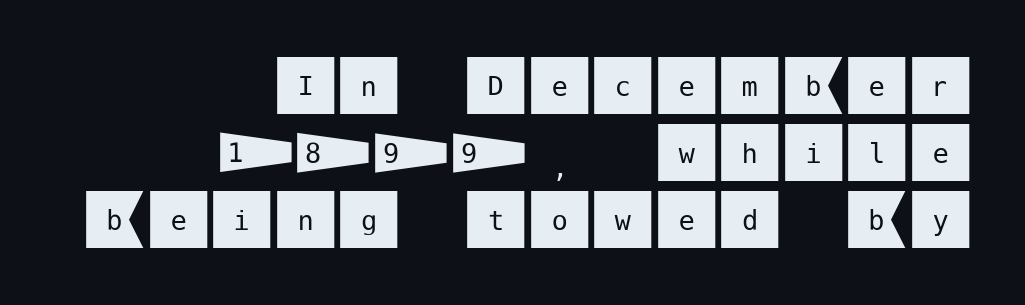
Unlike italic type, these characters show no tilt at all. The string is rendered with underlining switched off. Spacing between characters is what you'd get straight out of the box. These lines stack with their right ends in a neat column.
